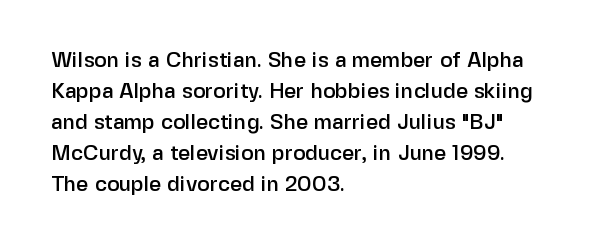
The image shows 21 px text type, upright; set left-aligned, normal line spacing (1.48x), normal letter spacing, not underlined.
